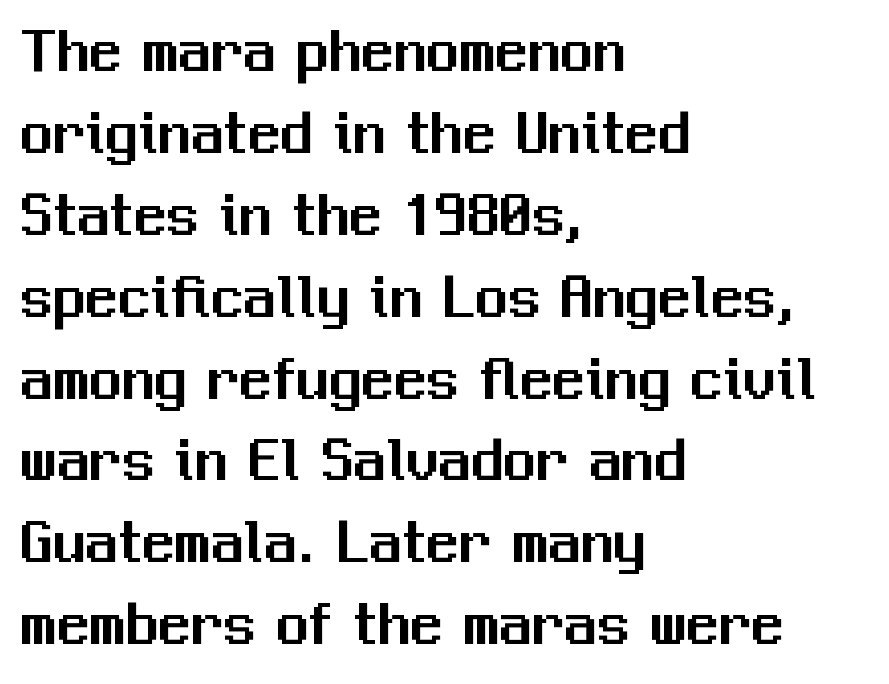
{"serif": "no", "italic": "no", "width": "normal", "stroke_contrast": "medium", "x_height": "medium", "monospaced": "no", "underline": "no", "align": "left", "line_spacing": "normal", "line_spacing_ratio": 1.26, "letter_spacing": "normal", "letter_spacing_em": 0.0, "glyph_px": 65}
